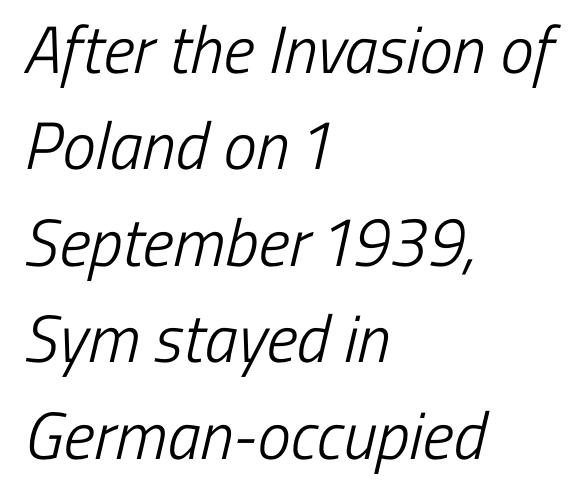
Q: Is the text bold? A: No.
Q: Is the typeface a serif or a sans-serif typeface? A: Sans-serif.
Q: Is the text underlined? A: No.
Q: How is the paragraph aligned? A: Left-aligned.
Q: Is the spacing between letters normal or unusually wide? A: Normal.
Q: Is the spacing between lines tight, normal or loose? A: Normal.
Q: Width (condensed, normal, or wide)? A: Condensed.
Q: Stroke contrast? A: Low.
Q: x-height? A: Medium.
Q: Monospaced? A: No.
